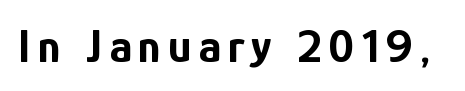
The image shows 48 px bold, condensed sans-serif type, upright; set not underlined; low stroke contrast and a medium x-height.
